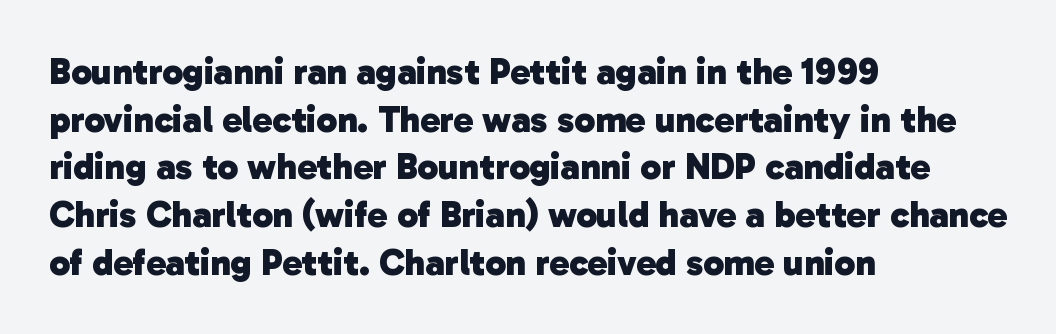
{"serif": "no", "bold": "yes", "weight": "heavy", "width": "normal", "stroke_contrast": "low", "x_height": "medium", "monospaced": "no", "underline": "no", "align": "left", "line_spacing": "normal", "line_spacing_ratio": 1.29, "letter_spacing": "normal", "letter_spacing_em": 0.0, "glyph_px": 37}
